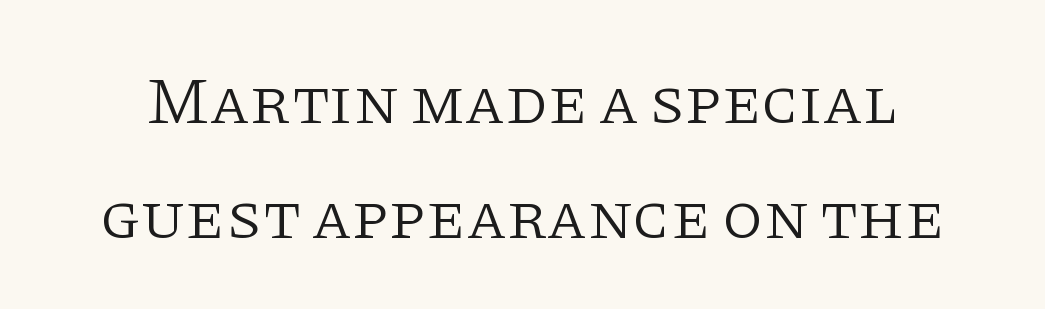
{"serif": "yes", "italic": "no", "bold": "no", "weight": "light", "width": "normal", "stroke_contrast": "low", "x_height": "large", "monospaced": "no", "underline": "no", "line_spacing_ratio": 1.75, "letter_spacing": "normal", "letter_spacing_em": 0.0, "glyph_px": 66}
